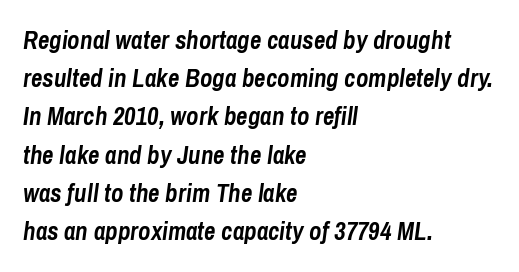
The image shows 25 px bold type, italic (leaning right); set left-aligned, normal line spacing (1.53x), normal letter spacing, not underlined.
